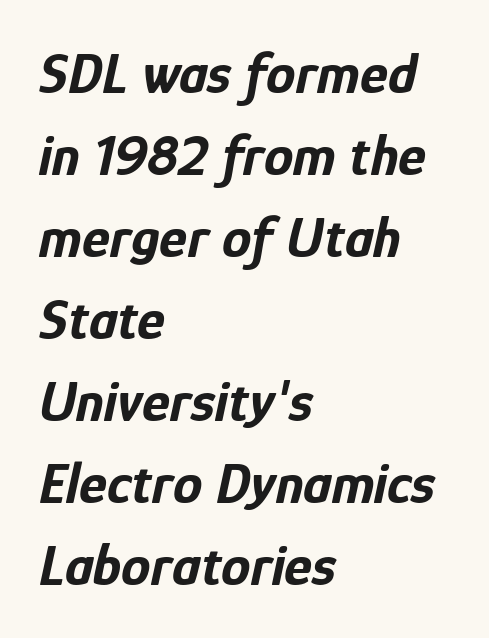
Q: Is the text bold? A: Yes.
Q: Is the text italic (slanted)? A: Yes, it leans right by about 12 degrees.
Q: Is the text underlined? A: No.
Q: How is the paragraph aligned? A: Left-aligned.
Q: Is the spacing between letters normal or unusually wide? A: Normal.
Q: Is the spacing between lines tight, normal or loose? A: Normal.
Q: Width (condensed, normal, or wide)? A: Condensed.
Q: Stroke contrast? A: Low.
Q: x-height? A: Medium.
Q: Monospaced? A: No.
